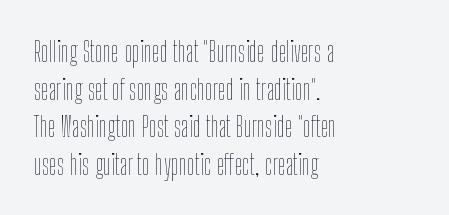
The image shows 28 px thin, condensed type, upright; set left-aligned, normal line spacing (1.34x), normal letter spacing, not underlined; low stroke contrast and a medium x-height.
